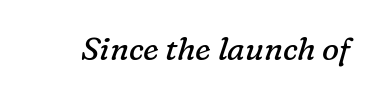
Q: Is the text bold? A: No.
Q: Is the text italic (slanted)? A: Yes, it leans right by about 16 degrees.
Q: Is the typeface a serif or a sans-serif typeface? A: Serif.
Q: Is the text underlined? A: No.
Q: Is the spacing between letters normal or unusually wide? A: Normal.
Q: Width (condensed, normal, or wide)? A: Normal.
Q: Stroke contrast? A: Low.
Q: x-height? A: Medium.
Q: Monospaced? A: No.
